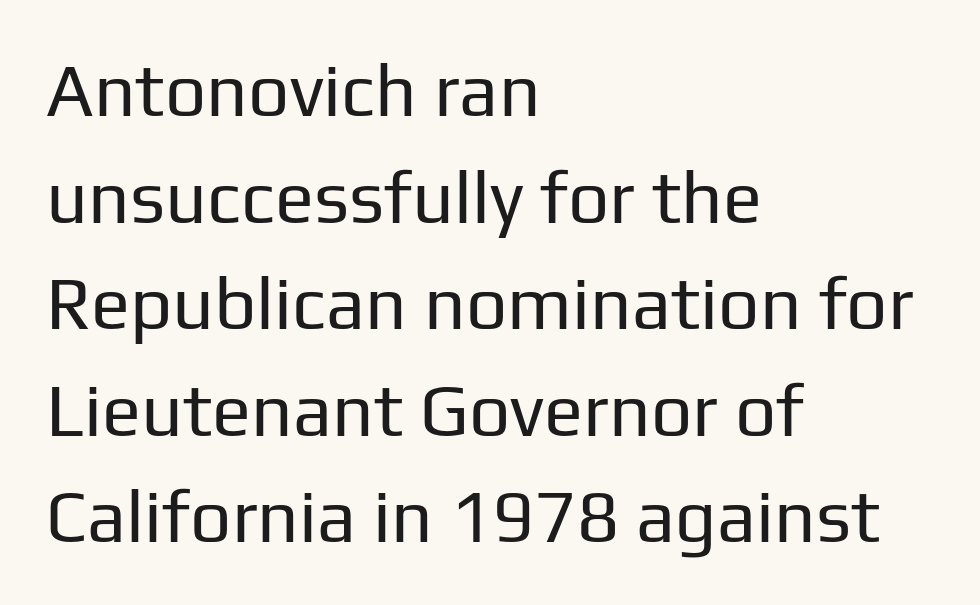
Q: Is the text bold? A: No.
Q: Is the text italic (slanted)? A: No, it is upright.
Q: Is the typeface a serif or a sans-serif typeface? A: Sans-serif.
Q: Is the text underlined? A: No.
Q: How is the paragraph aligned? A: Left-aligned.
Q: Is the spacing between letters normal or unusually wide? A: Normal.
Q: Is the spacing between lines tight, normal or loose? A: Normal.
Q: Width (condensed, normal, or wide)? A: Normal.
Q: Stroke contrast? A: Low.
Q: x-height? A: Medium.
Q: Monospaced? A: No.
